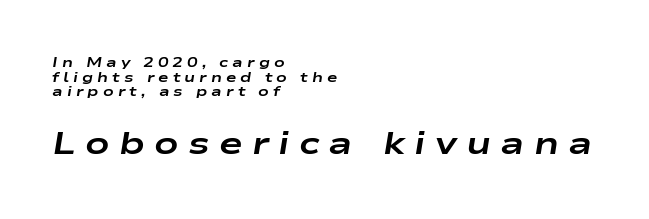
The image shows 32 px bold, wide type, italic (leaning right); set left-aligned, tight line spacing (1.04x), unusually wide letter spacing (+0.29 em), not underlined; the second (bottom) block is 2.29x larger; low stroke contrast and a medium x-height.
